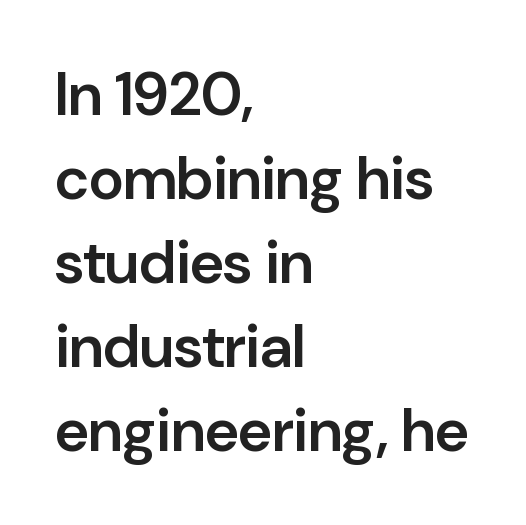
Rows of type keep a routine distance in the vertical direction. A roman cut, with each character standing at attention. There is no visible air inserted between adjacent glyphs. Classification — sans serif. You could not count columns in this text — the font is proportionally spaced.
